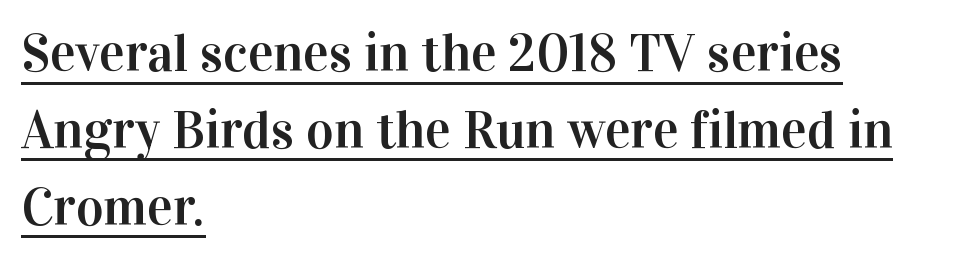
The image shows 53 px serif type, upright; set left-aligned, normal line spacing (1.45x), normal letter spacing, underlined; high stroke contrast and a medium x-height.
